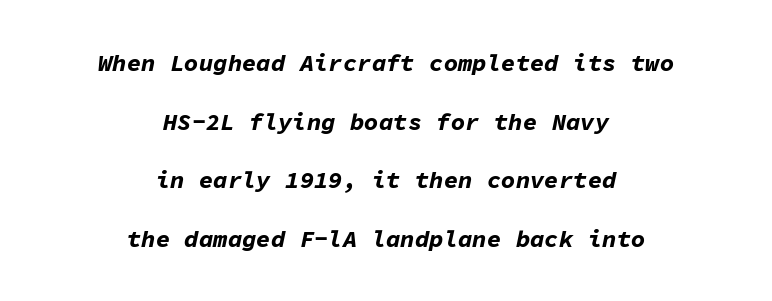
{"italic": "yes", "lean": "right", "slant_degrees": 11, "bold": "yes", "underline": "no", "align": "center", "line_spacing": "loose", "line_spacing_ratio": 2.44, "letter_spacing": "normal", "letter_spacing_em": 0.0, "glyph_px": 24}
